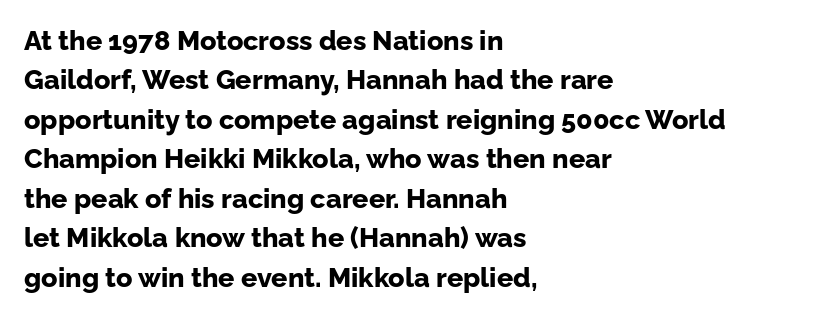
Q: Is the text bold? A: Yes.
Q: Is the text italic (slanted)? A: No, it is upright.
Q: Is the text underlined? A: No.
Q: How is the paragraph aligned? A: Left-aligned.
Q: Is the spacing between letters normal or unusually wide? A: Normal.
Q: Is the spacing between lines tight, normal or loose? A: Normal.
